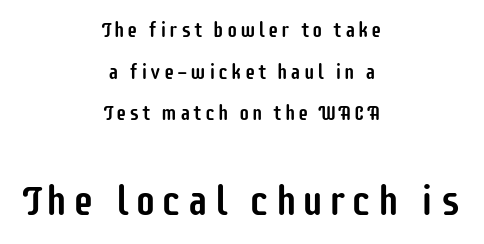
Descenders are the only things crossing below the line. Leftover space on each line is divided equally before and after the words. How would I describe the line gaps? Wide and relaxed. Two sizes are in play, and the larger belongs to the second block. A typesetter would call this proportional, since set widths differ per character.
